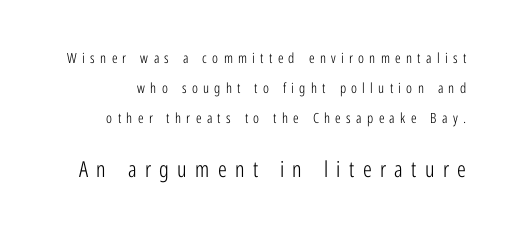
The passage shown is not bold in any degree. The specimen reads as upright at a glance. Vertically, the passage feels expansive, rows floating well apart. The space directly below the letters is spotless.
